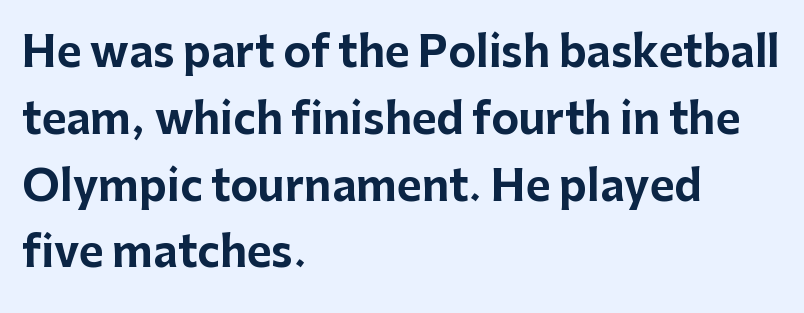
The image shows 42 px bold sans-serif type, upright; set left-aligned, normal line spacing (1.59x), normal letter spacing, not underlined; low stroke contrast and a medium x-height.
